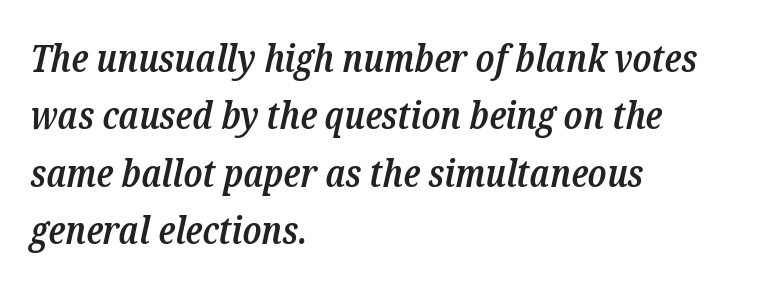
The image shows 39 px semibold, condensed serif type, italic (leaning right); set left-aligned, normal line spacing (1.47x), normal letter spacing, not underlined; low stroke contrast and a medium x-height.
